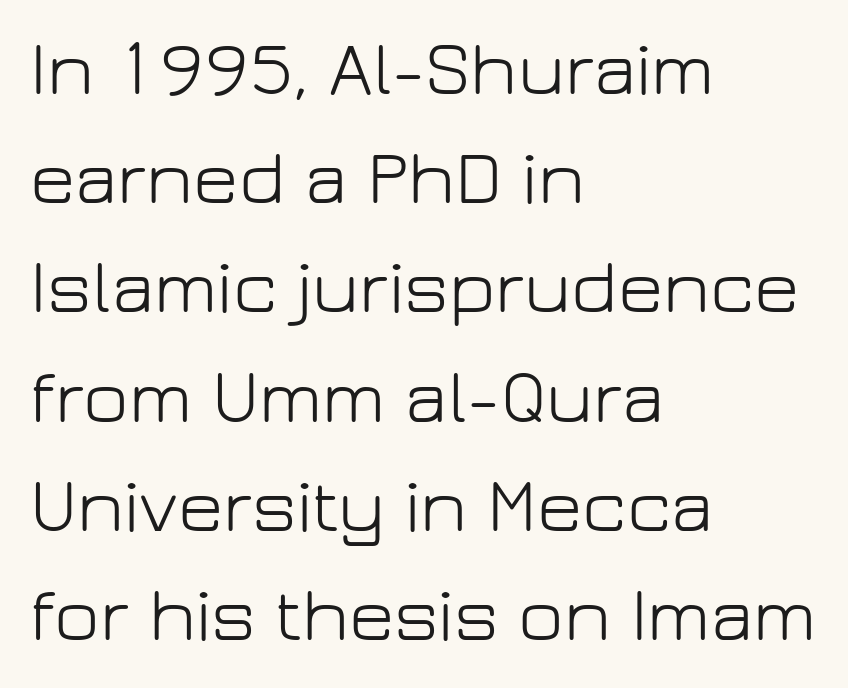
Q: Is the text bold? A: No.
Q: Is the text italic (slanted)? A: No, it is upright.
Q: Is the typeface a serif or a sans-serif typeface? A: Sans-serif.
Q: Is the text underlined? A: No.
Q: How is the paragraph aligned? A: Left-aligned.
Q: Is the spacing between letters normal or unusually wide? A: Normal.
Q: Is the spacing between lines tight, normal or loose? A: Normal.
Q: Width (condensed, normal, or wide)? A: Normal.
Q: Stroke contrast? A: Low.
Q: x-height? A: Medium.
Q: Monospaced? A: No.
